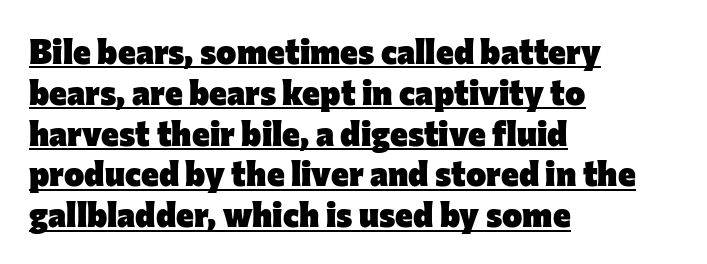
{"serif": "no", "italic": "no", "bold": "yes", "weight": "heavy", "width": "normal", "stroke_contrast": "low", "x_height": "medium", "monospaced": "no", "underline": "yes", "align": "left", "line_spacing_ratio": 1.2, "letter_spacing": "normal", "letter_spacing_em": 0.0, "glyph_px": 34}
